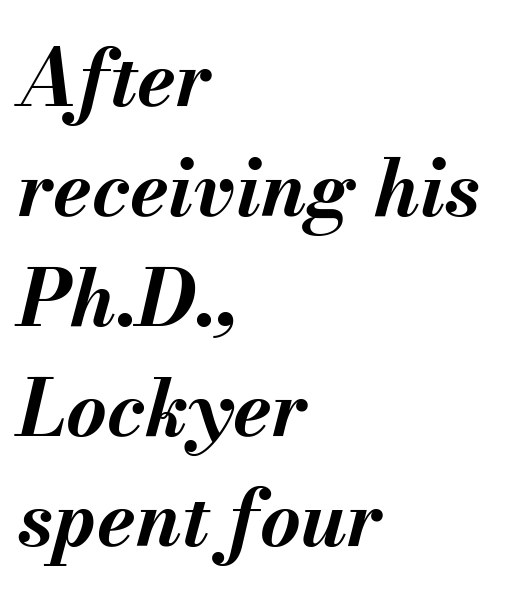
Q: Is the text bold? A: Yes.
Q: Is the text italic (slanted)? A: Yes, it leans right by about 13 degrees.
Q: Is the text underlined? A: No.
Q: How is the paragraph aligned? A: Left-aligned.
Q: Is the spacing between letters normal or unusually wide? A: Normal.
Q: Is the spacing between lines tight, normal or loose? A: Normal.
Q: Width (condensed, normal, or wide)? A: Normal.
Q: Stroke contrast? A: Medium.
Q: x-height? A: Small.
Q: Monospaced? A: No.
